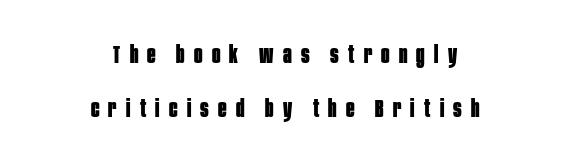
{"italic": "no", "bold": "yes", "underline": "no", "align": "center", "line_spacing": "loose", "line_spacing_ratio": 2.18, "letter_spacing": "wide", "letter_spacing_em": 0.37, "glyph_px": 25}
